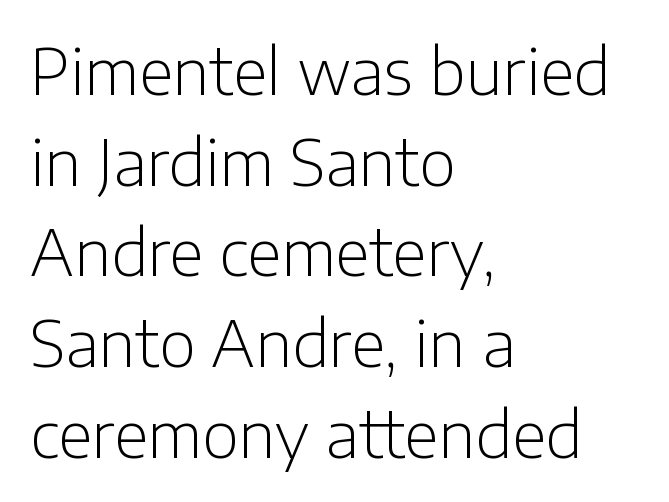
{"serif": "no", "italic": "no", "bold": "no", "weight": "light", "width": "normal", "stroke_contrast": "low", "x_height": "medium", "monospaced": "no", "underline": "no", "align": "left", "line_spacing": "normal", "line_spacing_ratio": 1.44, "letter_spacing": "normal", "letter_spacing_em": 0.0, "glyph_px": 63}
